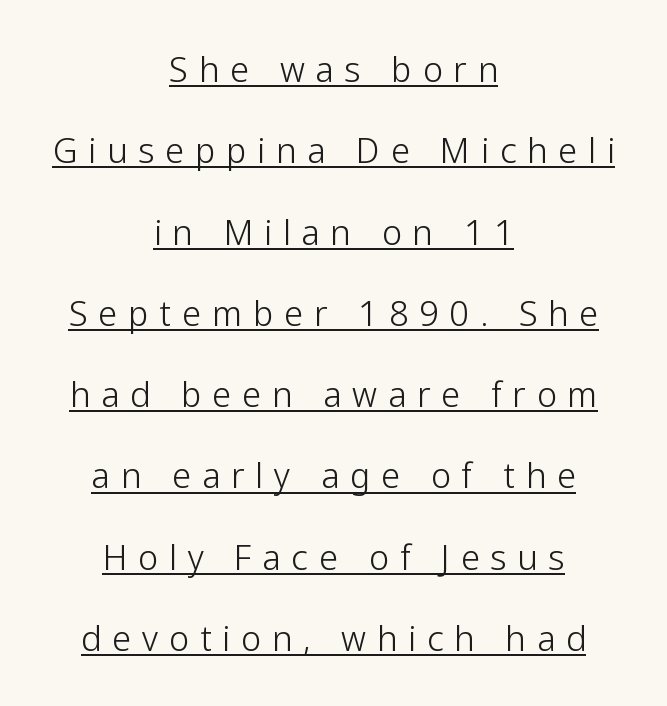
The image shows 34 px light sans-serif type, upright; set centered, loose line spacing (2.39x), unusually wide letter spacing (+0.32 em), underlined; low stroke contrast and a medium x-height.
